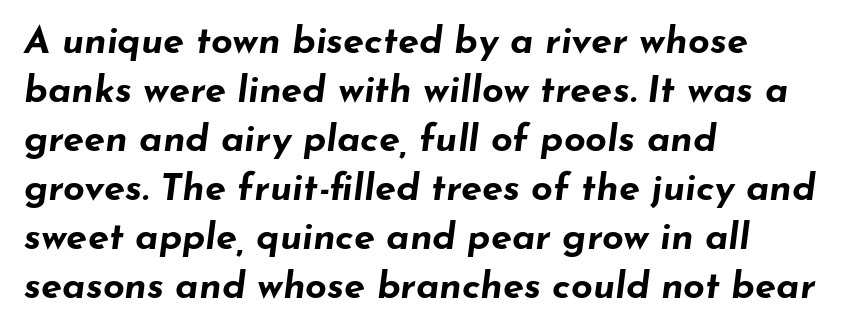
{"italic": "yes", "lean": "right", "slant_degrees": 7, "bold": "yes", "weight": "bold", "width": "wide", "stroke_contrast": "low", "x_height": "small", "monospaced": "no", "underline": "no", "align": "left", "line_spacing": "normal", "line_spacing_ratio": 1.29, "letter_spacing": "normal", "letter_spacing_em": 0.0, "glyph_px": 38}
